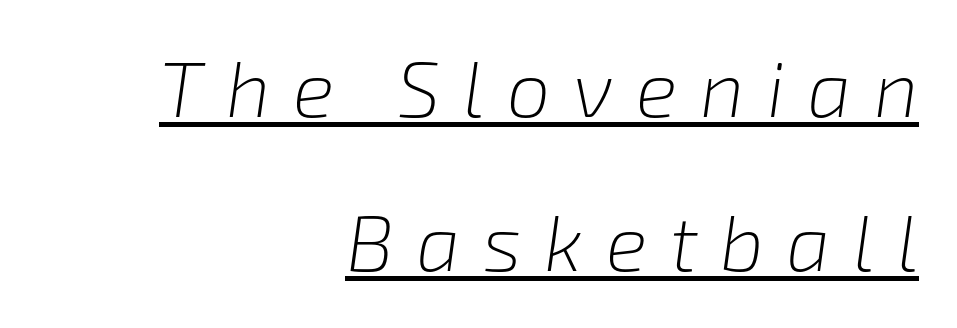
The image shows 78 px light type, italic (leaning right); set right-aligned, loose line spacing (1.98x), unusually wide letter spacing (+0.29 em), underlined; low stroke contrast and a medium x-height.
